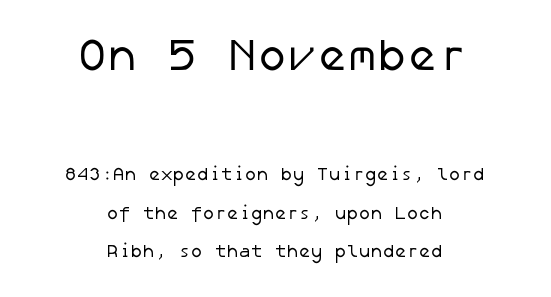
Q: Is the text bold? A: No.
Q: Is the typeface a serif or a sans-serif typeface? A: Sans-serif.
Q: Is the text underlined? A: No.
Q: How is the paragraph aligned? A: Centered.
Q: Is the spacing between letters normal or unusually wide? A: Normal.
Q: Is the spacing between lines tight, normal or loose? A: Loose.
Q: Which block of text is set in a larger size, the first (top) or the second (bottom)? A: The first (top) one.
Q: Width (condensed, normal, or wide)? A: Normal.
Q: Stroke contrast? A: Low.
Q: x-height? A: Medium.
